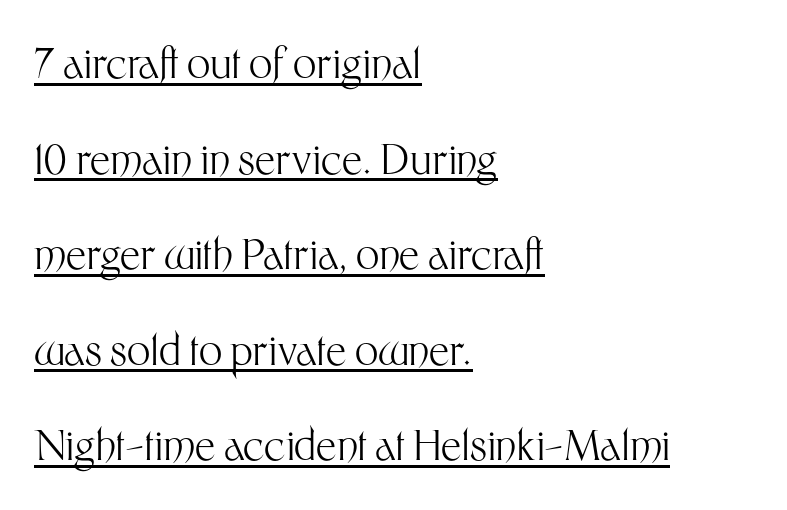
In CSS terms this would be text-align: left. Here the glyphs are tracked normally, forming tight word shapes. Notice how the stems are strictly vertical — no italics here. Underlining? Definitely there. Check where the strokes stop: nothing finishes them off — pure sans.
